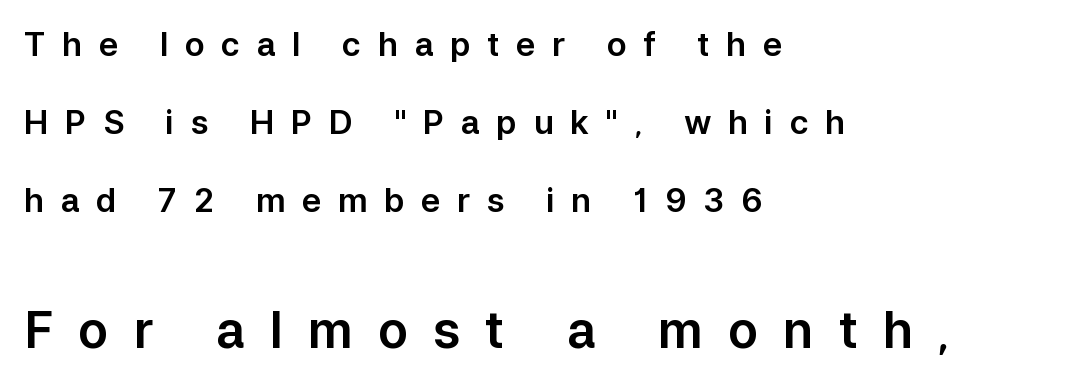
The image shows 50 px sans-serif type, upright; set left-aligned, loose line spacing (2.37x), unusually wide letter spacing (+0.5 em), not underlined; the second (bottom) block is 1.52x larger; low stroke contrast and a medium x-height.
